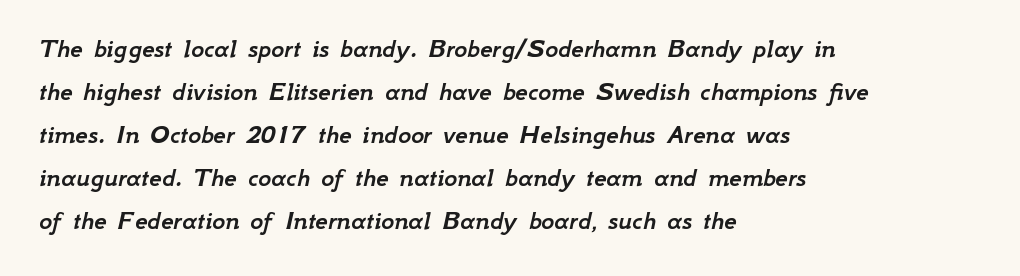
{"italic": "yes", "lean": "right", "slant_degrees": 12, "width": "normal", "stroke_contrast": "low", "x_height": "small", "monospaced": "no", "underline": "no", "align": "left", "line_spacing": "normal", "line_spacing_ratio": 1.54, "letter_spacing": "normal", "letter_spacing_em": 0.0, "glyph_px": 28}
